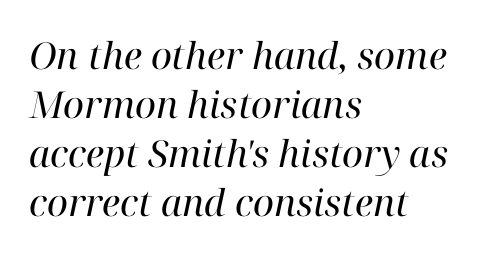
Q: Is the text bold? A: No.
Q: Is the text italic (slanted)? A: Yes, it leans right by about 12 degrees.
Q: Is the typeface a serif or a sans-serif typeface? A: Serif.
Q: Is the text underlined? A: No.
Q: How is the paragraph aligned? A: Left-aligned.
Q: Is the spacing between letters normal or unusually wide? A: Normal.
Q: Is the spacing between lines tight, normal or loose? A: Normal.
Q: Width (condensed, normal, or wide)? A: Normal.
Q: Stroke contrast? A: High.
Q: x-height? A: Medium.
Q: Monospaced? A: No.
